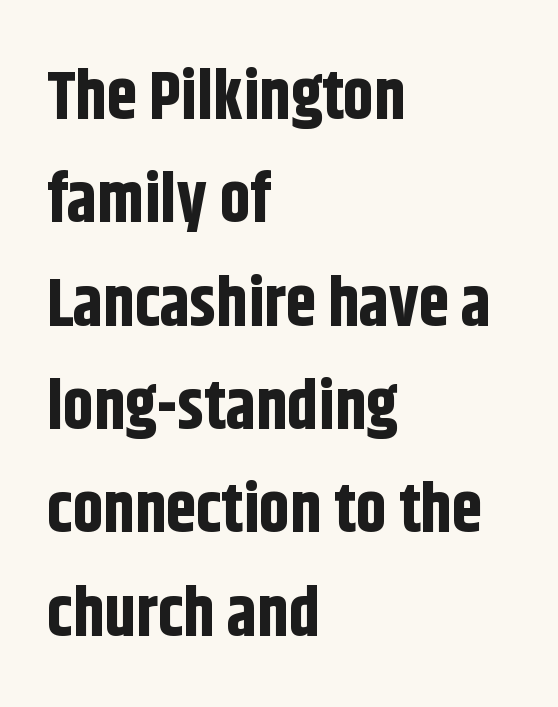
A dark, heavy texture on the line: the type is bold. The glyphs are unaccompanied by any horizontal stroke below them. Is this a fixed-width face? No — the glyphs have proportional, varying widths. The passage is arranged the way most books set body copy — flush left. Posture: vertical.
